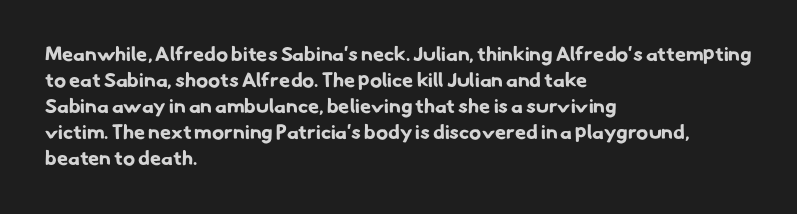
Q: Is the text bold? A: Yes.
Q: Is the text underlined? A: No.
Q: How is the paragraph aligned? A: Left-aligned.
Q: Is the spacing between letters normal or unusually wide? A: Normal.
Q: Is the spacing between lines tight, normal or loose? A: Normal.
